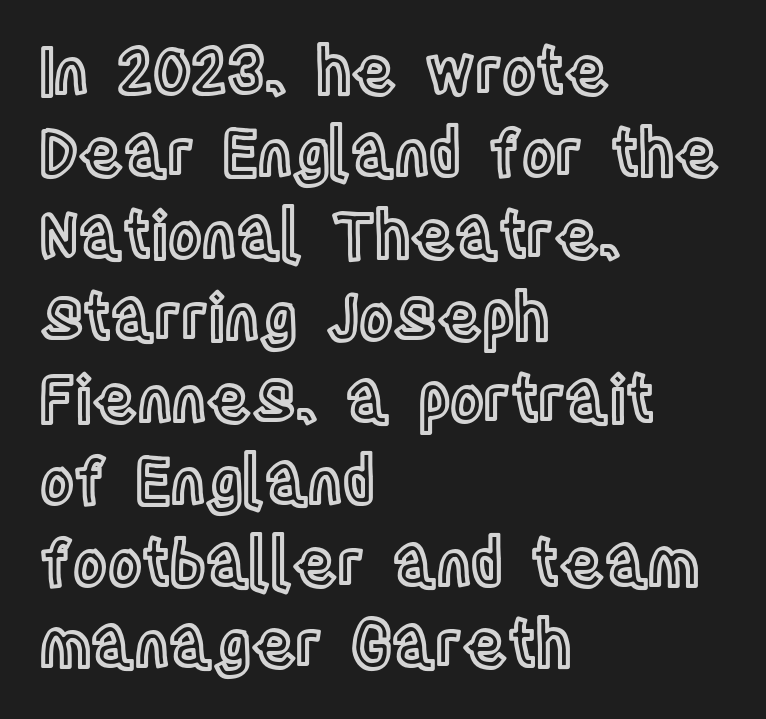
The image shows 64 px condensed type, upright; set left-aligned, normal line spacing (1.28x), normal letter spacing, not underlined; a large x-height.
